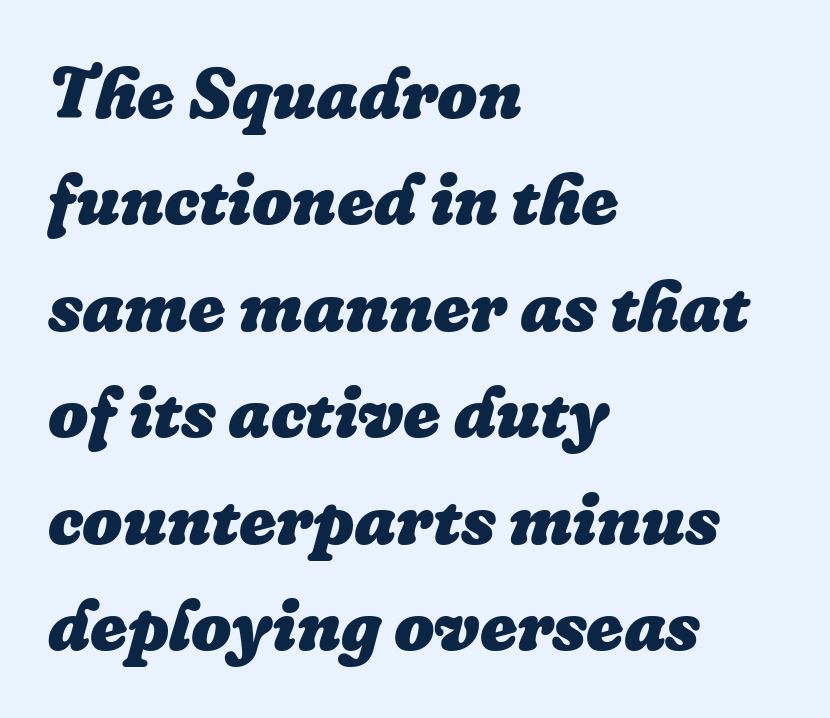
The image shows 71 px heavy type, italic (leaning right); set left-aligned, normal line spacing (1.5x), normal letter spacing, not underlined; low stroke contrast and a medium x-height.
